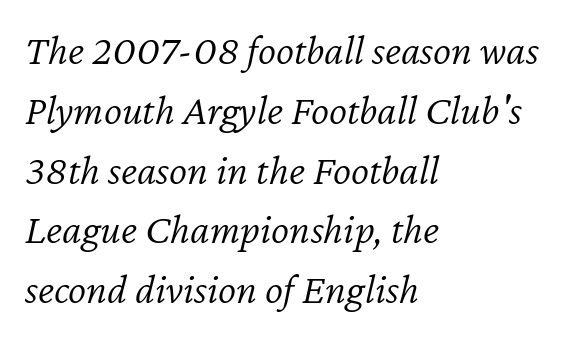
Q: Is the text bold? A: No.
Q: Is the text italic (slanted)? A: Yes, it leans right by about 12 degrees.
Q: Is the text underlined? A: No.
Q: How is the paragraph aligned? A: Left-aligned.
Q: Is the spacing between letters normal or unusually wide? A: Normal.
Q: Is the spacing between lines tight, normal or loose? A: Normal.
Q: Width (condensed, normal, or wide)? A: Normal.
Q: Stroke contrast? A: Low.
Q: x-height? A: Medium.
Q: Monospaced? A: No.
